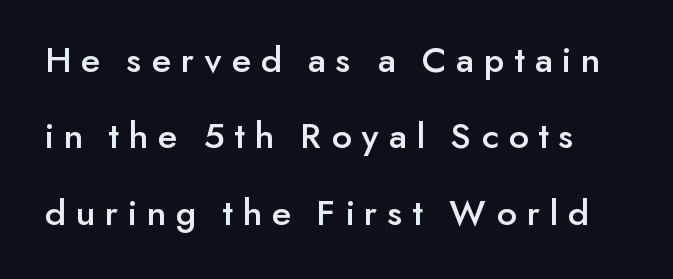
{"serif": "no", "italic": "no", "width": "normal", "stroke_contrast": "low", "x_height": "small", "monospaced": "no", "underline": "no", "line_spacing": "loose", "line_spacing_ratio": 2.01, "letter_spacing": "wide", "letter_spacing_em": 0.26, "glyph_px": 38}
